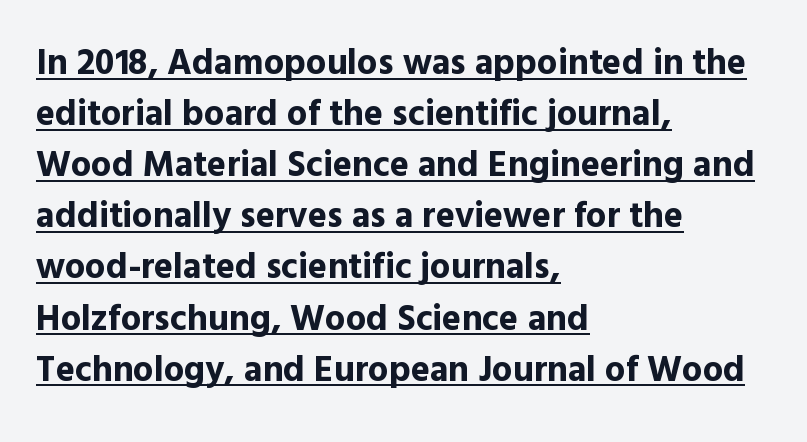
Q: Is the text bold? A: Yes.
Q: Is the text italic (slanted)? A: No, it is upright.
Q: Is the typeface a serif or a sans-serif typeface? A: Sans-serif.
Q: Is the text underlined? A: Yes.
Q: How is the paragraph aligned? A: Left-aligned.
Q: Is the spacing between letters normal or unusually wide? A: Normal.
Q: Is the spacing between lines tight, normal or loose? A: Normal.
Q: Width (condensed, normal, or wide)? A: Normal.
Q: x-height? A: Medium.
Q: Monospaced? A: No.
